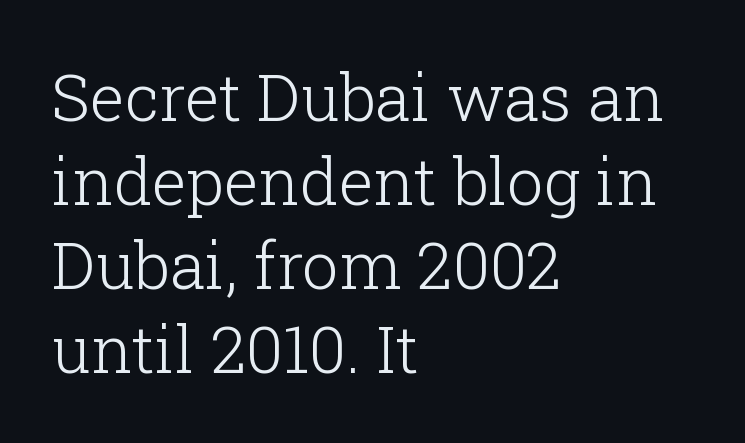
Teacher's note: observe the even left margin — that is flush-left alignment. You could call the tracking neutral — neither tight nor loose. The passage shown is not underscored anywhere. Does the type have serifs? Yes, each stem ends in a small foot. A roman cut, with each character standing at attention.
